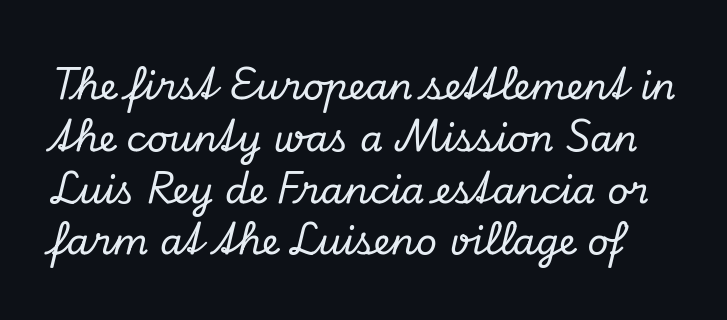
Q: Is the text italic (slanted)? A: Yes, it leans right by about 13 degrees.
Q: Is the typeface a serif or a sans-serif typeface? A: Serif.
Q: Is the text underlined? A: No.
Q: Is the spacing between letters normal or unusually wide? A: Normal.
Q: Is the spacing between lines tight, normal or loose? A: Normal.
Q: Width (condensed, normal, or wide)? A: Normal.
Q: Stroke contrast? A: Low.
Q: x-height? A: Small.
Q: Monospaced? A: No.
